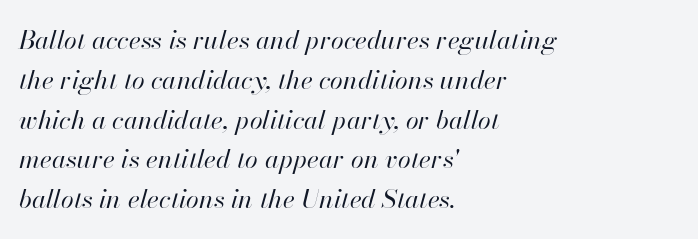
The image shows 26 px text type, italic (leaning right); set left-aligned, normal line spacing (1.53x), normal letter spacing, not underlined.
